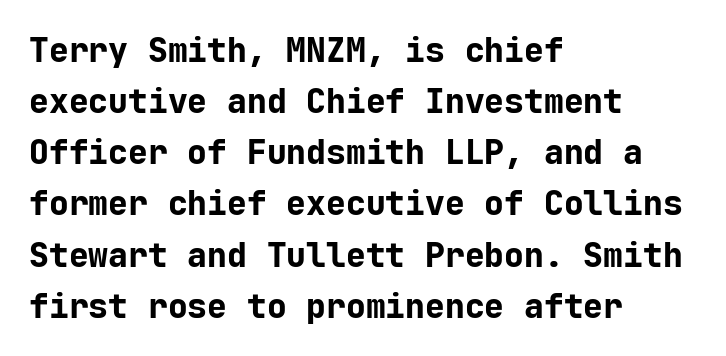
{"serif": "no", "italic": "no", "bold": "yes", "weight": "bold", "width": "normal", "stroke_contrast": "low", "x_height": "medium", "monospaced": "yes", "underline": "no", "align": "left", "line_spacing": "normal", "line_spacing_ratio": 1.55, "letter_spacing": "normal", "letter_spacing_em": 0.0, "glyph_px": 33}
